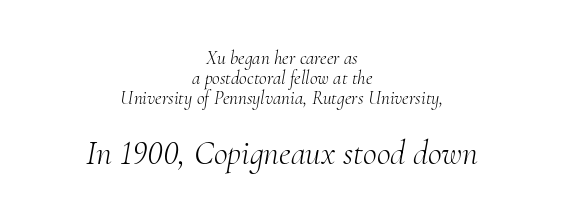
{"serif": "yes", "italic": "yes", "lean": "right", "slant_degrees": 10, "bold": "no", "weight": "light", "width": "normal", "stroke_contrast": "medium", "x_height": "small", "monospaced": "no", "underline": "no", "align": "center", "line_spacing": "tight", "line_spacing_ratio": 1.04, "letter_spacing": "normal", "letter_spacing_em": 0.0, "larger_block": "second", "size_ratio": 1.79, "glyph_px": 34}
